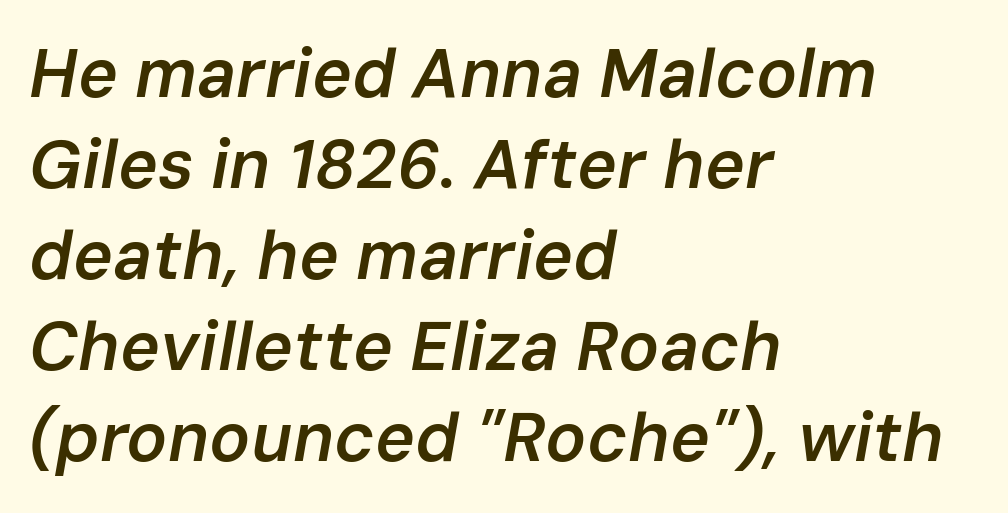
The image shows 68 px semibold type, italic (leaning right); set left-aligned, normal line spacing (1.34x), normal letter spacing, not underlined; low stroke contrast and a medium x-height.
